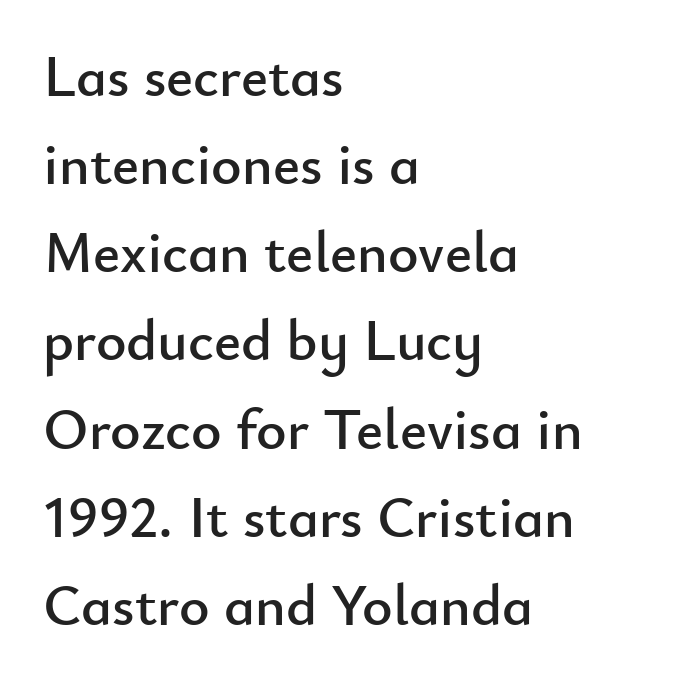
Q: Is the text italic (slanted)? A: No, it is upright.
Q: Is the typeface a serif or a sans-serif typeface? A: Sans-serif.
Q: Is the text underlined? A: No.
Q: How is the paragraph aligned? A: Left-aligned.
Q: Is the spacing between letters normal or unusually wide? A: Normal.
Q: Is the spacing between lines tight, normal or loose? A: Normal.
Q: Width (condensed, normal, or wide)? A: Normal.
Q: Stroke contrast? A: Low.
Q: x-height? A: Small.
Q: Monospaced? A: No.
